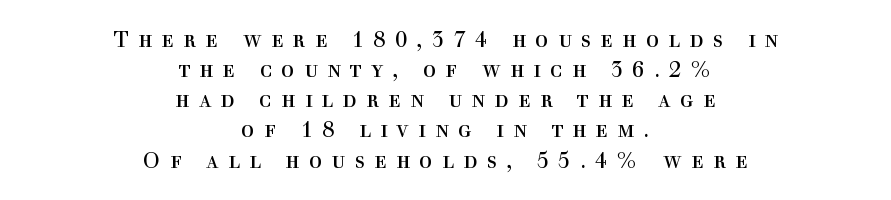
Q: Is the text bold? A: No.
Q: Is the text italic (slanted)? A: No, it is upright.
Q: Is the text underlined? A: No.
Q: How is the paragraph aligned? A: Centered.
Q: Is the spacing between letters normal or unusually wide? A: Unusually wide.
Q: Is the spacing between lines tight, normal or loose? A: Normal.
